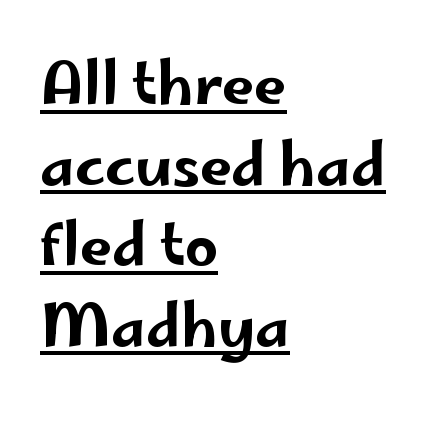
Q: Is the text italic (slanted)? A: No, it is upright.
Q: Is the typeface a serif or a sans-serif typeface? A: Sans-serif.
Q: Is the text underlined? A: Yes.
Q: How is the paragraph aligned? A: Left-aligned.
Q: Is the spacing between letters normal or unusually wide? A: Normal.
Q: Is the spacing between lines tight, normal or loose? A: Normal.
Q: Width (condensed, normal, or wide)? A: Wide.
Q: Stroke contrast? A: Low.
Q: x-height? A: Small.
Q: Monospaced? A: No.
